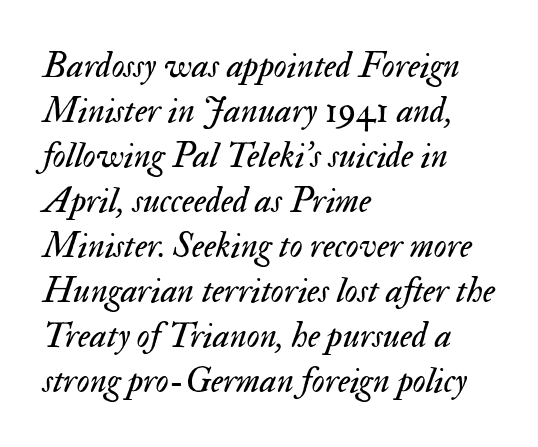
The image shows 36 px regular-weight type, italic (leaning right); set left-aligned, normal line spacing (1.25x), normal letter spacing, not underlined; medium stroke contrast and a small x-height.
